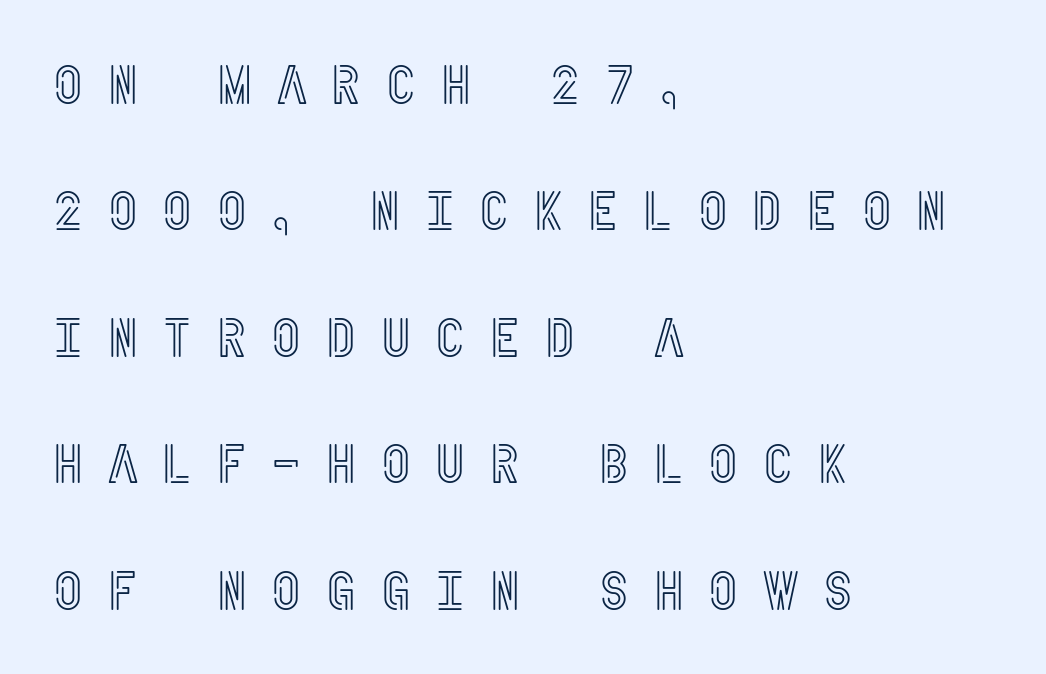
{"italic": "no", "width": "condensed", "x_height": "large", "underline": "no", "align": "left", "line_spacing": "loose", "line_spacing_ratio": 2.3, "letter_spacing": "wide", "letter_spacing_em": 0.41, "glyph_px": 55}
